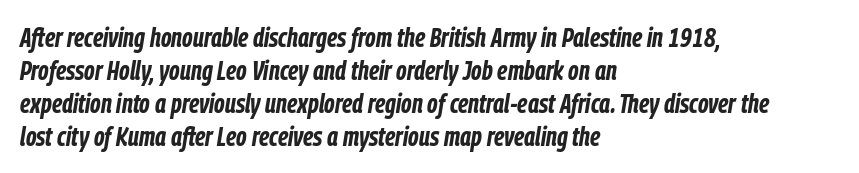
Q: Is the text bold? A: Yes.
Q: Is the text italic (slanted)? A: Yes, it leans right by about 9 degrees.
Q: Is the text underlined? A: No.
Q: How is the paragraph aligned? A: Left-aligned.
Q: Is the spacing between letters normal or unusually wide? A: Normal.
